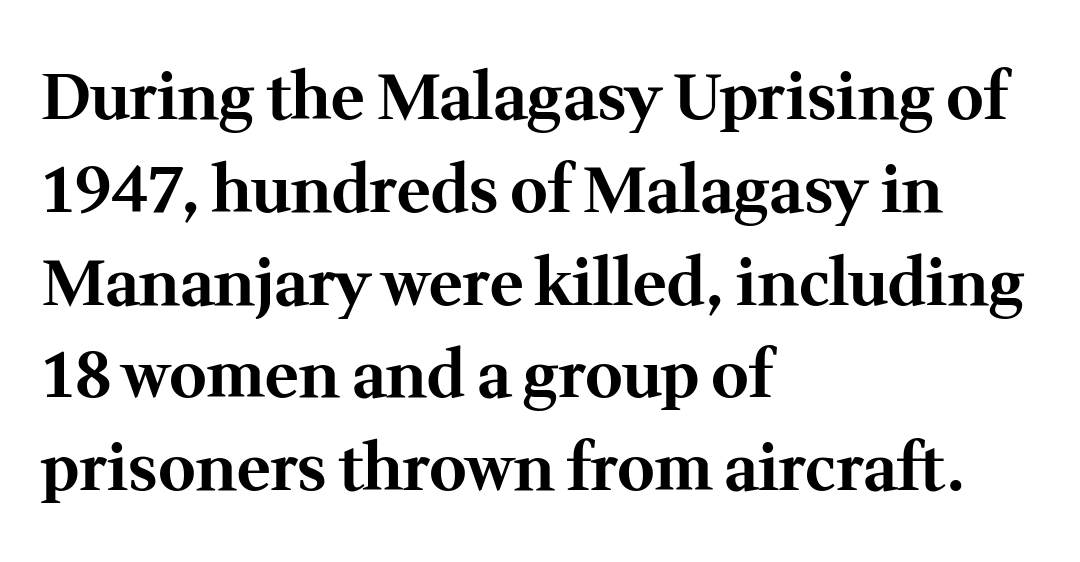
The image shows 64 px bold serif type, upright; set left-aligned, normal line spacing (1.45x), normal letter spacing, not underlined; medium stroke contrast and a medium x-height.
